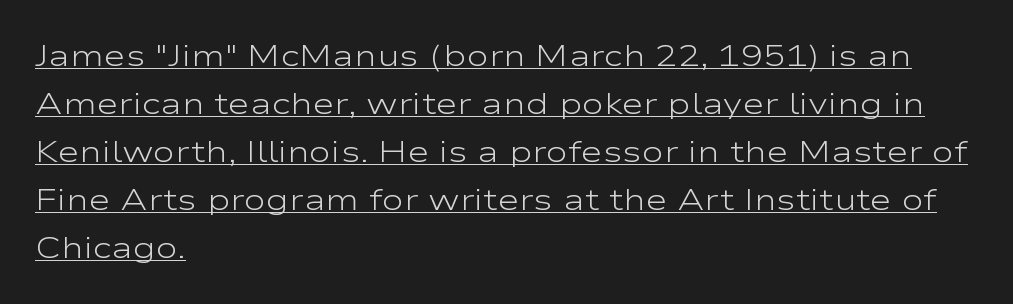
Q: Is the text bold? A: No.
Q: Is the text italic (slanted)? A: No, it is upright.
Q: Is the typeface a serif or a sans-serif typeface? A: Sans-serif.
Q: Is the text underlined? A: Yes.
Q: How is the paragraph aligned? A: Left-aligned.
Q: Is the spacing between letters normal or unusually wide? A: Normal.
Q: Is the spacing between lines tight, normal or loose? A: Normal.
Q: Width (condensed, normal, or wide)? A: Wide.
Q: Stroke contrast? A: Low.
Q: x-height? A: Medium.
Q: Monospaced? A: No.
